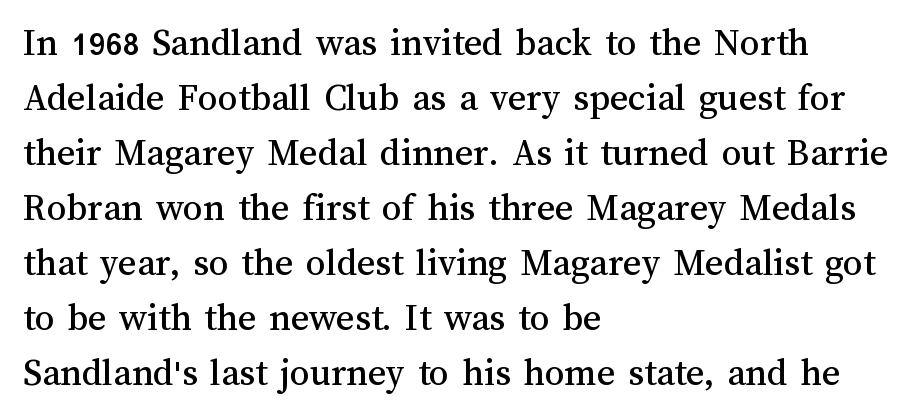
{"italic": "no", "width": "normal", "stroke_contrast": "medium", "x_height": "medium", "monospaced": "no", "underline": "no", "align": "left", "line_spacing": "normal", "line_spacing_ratio": 1.41, "letter_spacing": "normal", "letter_spacing_em": 0.0, "glyph_px": 39}
